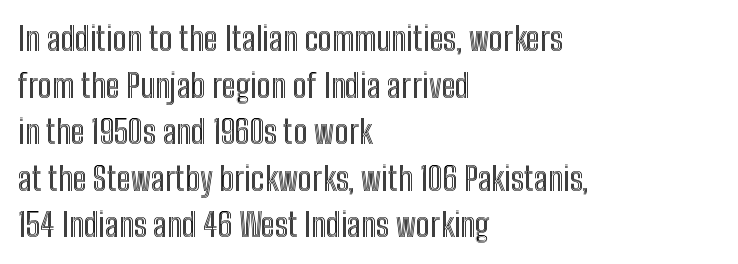
The image shows 33 px condensed type, upright; set left-aligned, normal line spacing (1.41x), normal letter spacing, not underlined; a medium x-height.
